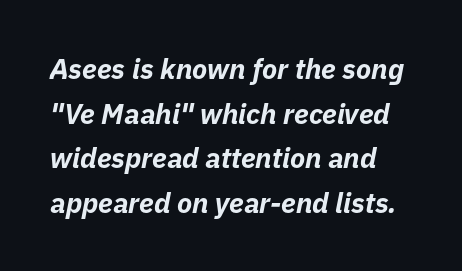
The image shows 28 px bold type, italic (leaning right); set normal line spacing (1.59x), normal letter spacing, not underlined; low stroke contrast and a medium x-height.
